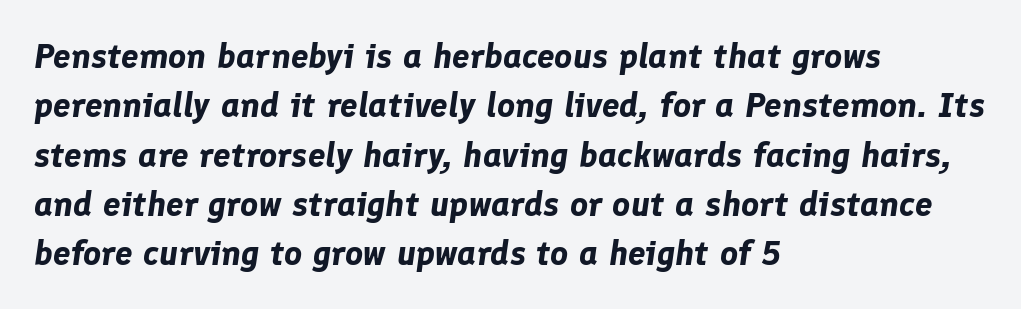
{"italic": "yes", "lean": "right", "slant_degrees": 8, "bold": "yes", "weight": "bold", "width": "normal", "stroke_contrast": "low", "x_height": "medium", "monospaced": "no", "underline": "no", "align": "left", "line_spacing": "normal", "line_spacing_ratio": 1.41, "letter_spacing": "normal", "letter_spacing_em": 0.0, "glyph_px": 35}
